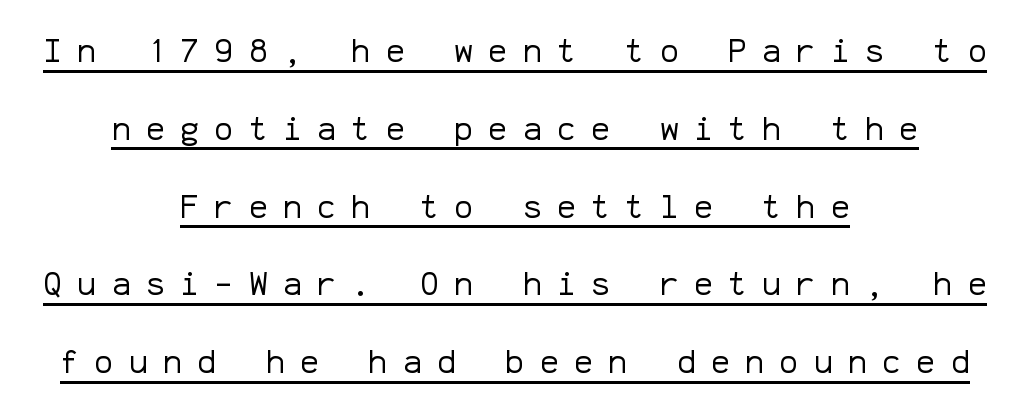
{"serif": "no", "italic": "no", "bold": "no", "weight": "regular", "width": "normal", "stroke_contrast": "low", "x_height": "medium", "monospaced": "yes", "underline": "yes", "align": "center", "line_spacing": "loose", "line_spacing_ratio": 2.43, "letter_spacing": "wide", "letter_spacing_em": 0.47, "glyph_px": 32}
